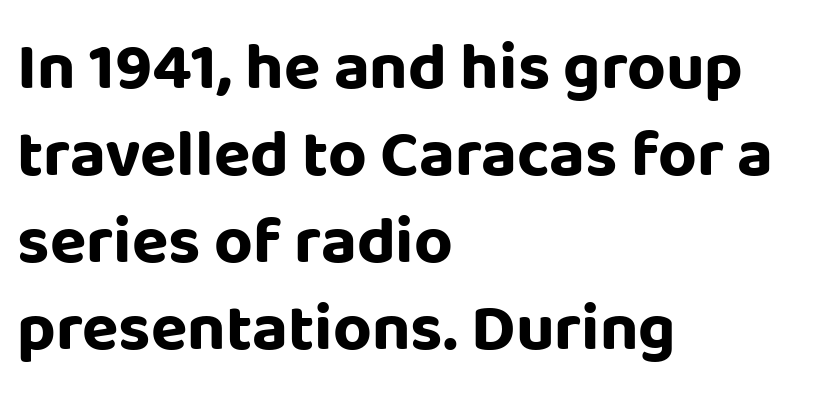
This rendering employs a face without finishing strokes, i.e., a sans-serif. Leading: standard. Each line starts at the same left margin while the right side varies. Each letter keeps its own natural width here, so spacing adapts to shape. The baseline area is clear.
